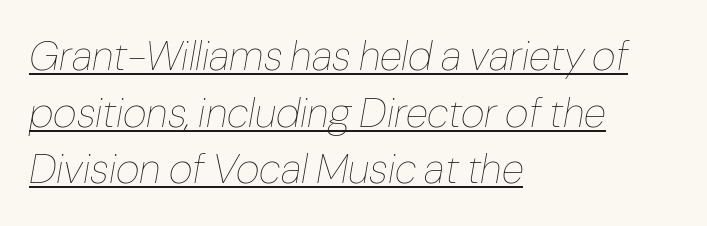
Which margin do the lines hug? The left one — the right edge is uneven. The typeface has the unassuming heft of standard copy or less. Observe the lean: these are italic letterforms. Honestly, the row spacing looks completely unremarkable. This sample carries an underscore along the baseline area.
